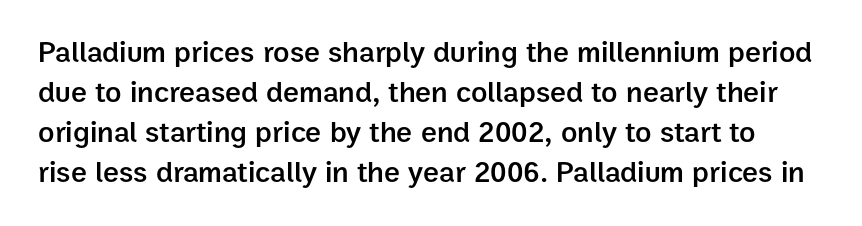
These lines carry some extra weight — a demibold, not a full bold. These lines keep a tight, regular rhythm from letter to letter. I'd call this a sans setting — the letters go barefoot. Each letter keeps its own natural width here, so spacing adapts to shape.
